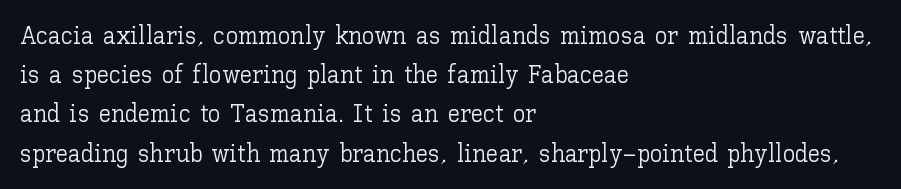
{"italic": "no", "bold": "no", "underline": "no", "align": "left", "line_spacing": "normal", "line_spacing_ratio": 1.57, "letter_spacing": "normal", "letter_spacing_em": 0.0, "glyph_px": 25}
